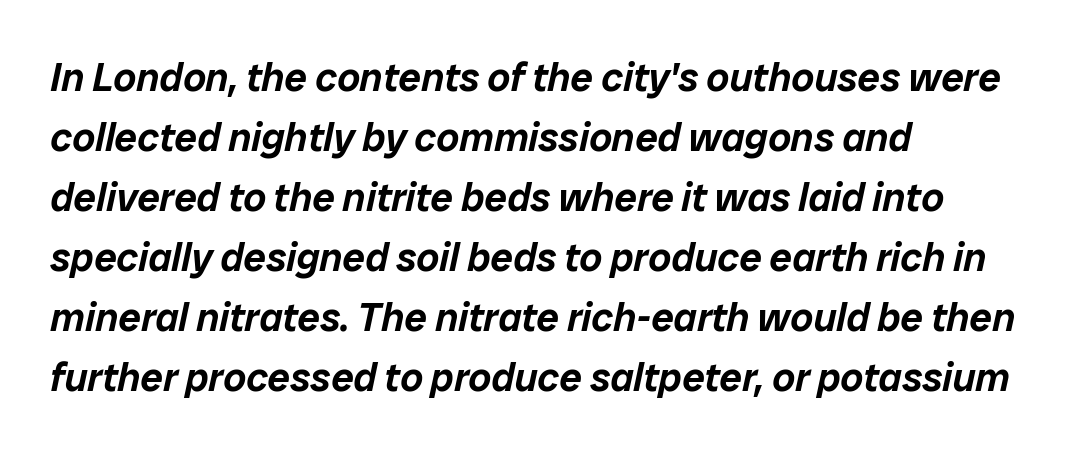
{"italic": "yes", "lean": "right", "slant_degrees": 12, "width": "normal", "stroke_contrast": "low", "x_height": "medium", "monospaced": "no", "underline": "no", "align": "left", "line_spacing": "normal", "line_spacing_ratio": 1.5, "letter_spacing": "normal", "letter_spacing_em": 0.0, "glyph_px": 40}
